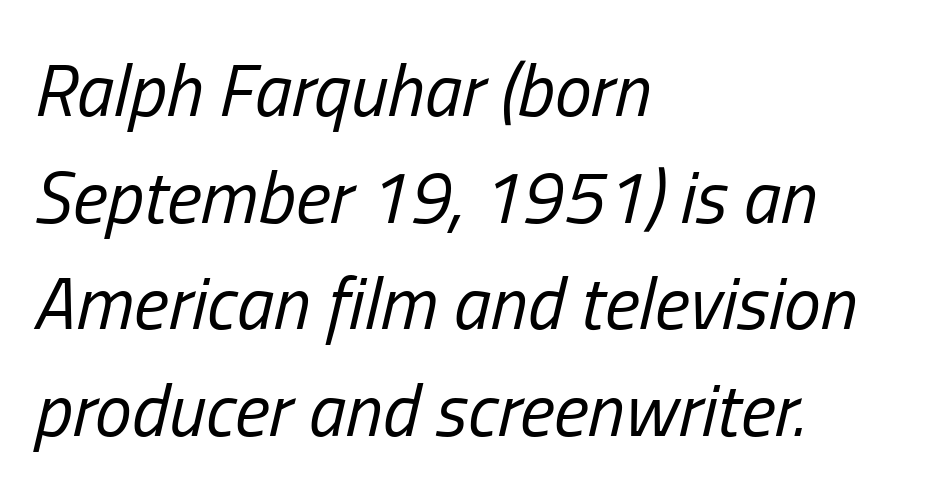
{"italic": "yes", "lean": "right", "slant_degrees": 13, "bold": "no", "weight": "regular", "width": "condensed", "stroke_contrast": "low", "x_height": "medium", "monospaced": "no", "underline": "no", "align": "left", "line_spacing": "normal", "line_spacing_ratio": 1.44, "letter_spacing": "normal", "letter_spacing_em": 0.0, "glyph_px": 74}
